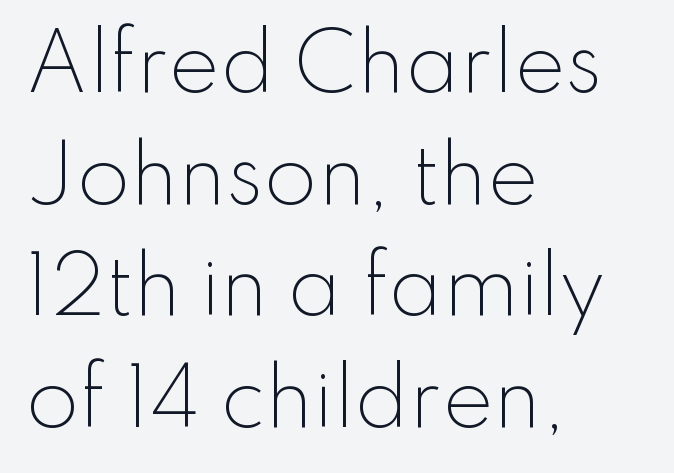
{"serif": "no", "italic": "no", "bold": "no", "weight": "light", "width": "normal", "stroke_contrast": "low", "x_height": "small", "monospaced": "no", "underline": "no", "align": "left", "line_spacing": "normal", "line_spacing_ratio": 1.45, "letter_spacing": "normal", "letter_spacing_em": 0.0, "glyph_px": 77}
